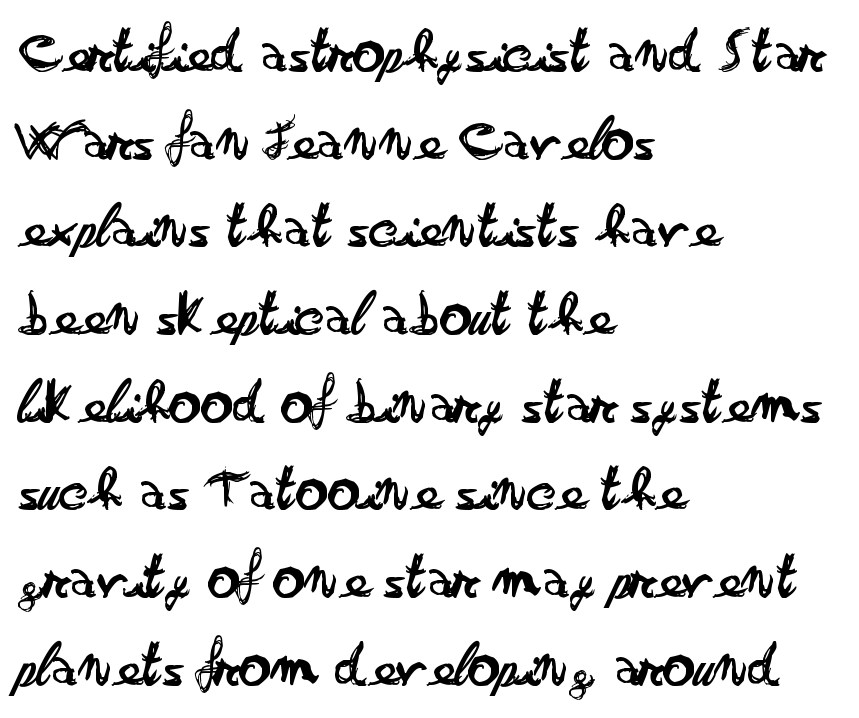
{"serif": "no", "italic": "no", "bold": "no", "weight": "regular", "width": "wide", "stroke_contrast": "low", "x_height": "small", "monospaced": "no", "underline": "no", "align": "left", "line_spacing": "normal", "line_spacing_ratio": 1.37, "letter_spacing": "normal", "letter_spacing_em": 0.0, "glyph_px": 64}
